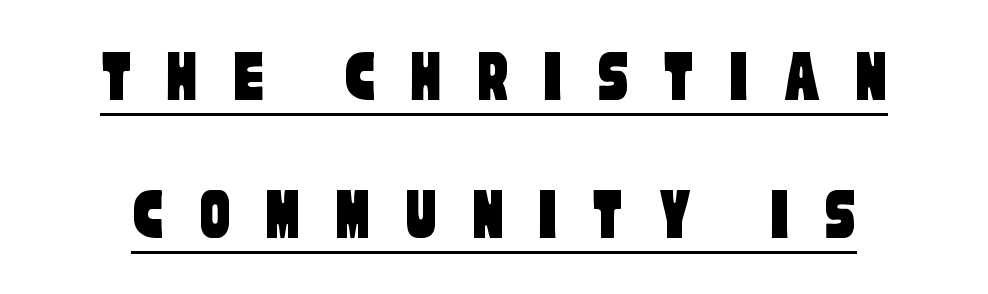
Note the varied advance widths — an 'i' is clearly narrower than an 'm'. In terms of letterform style, serifs are entirely absent. Underlining? Definitely there. Caption: expanded tracking, letters set apart.
